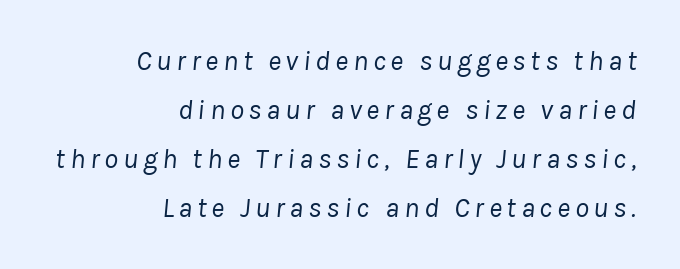
Q: Is the text bold? A: No.
Q: Is the text italic (slanted)? A: Yes, it leans right by about 8 degrees.
Q: Is the text underlined? A: No.
Q: How is the paragraph aligned? A: Right-aligned.
Q: Width (condensed, normal, or wide)? A: Normal.
Q: Stroke contrast? A: Low.
Q: x-height? A: Medium.
Q: Monospaced? A: No.
